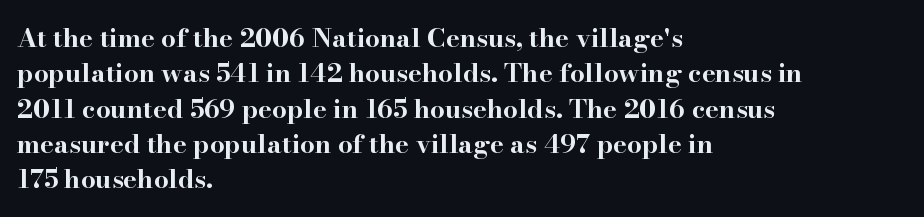
The image shows 26 px bold type, upright; set left-aligned, normal line spacing (1.36x), normal letter spacing, not underlined.
